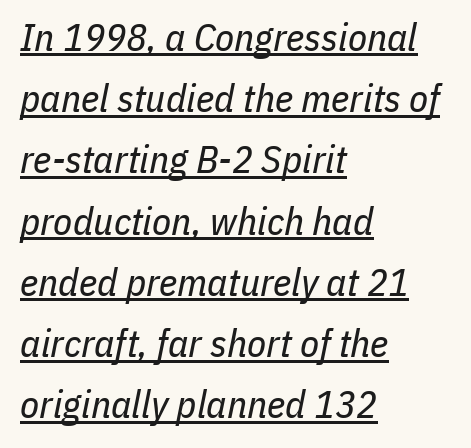
The lettering tilts uniformly, giving the passage an italic look. The characters are drawn with everyday or finer stroke widths. The compositor pushed each line to the left boundary. Looks like regular typesetting: each glyph gets only the width it needs.
